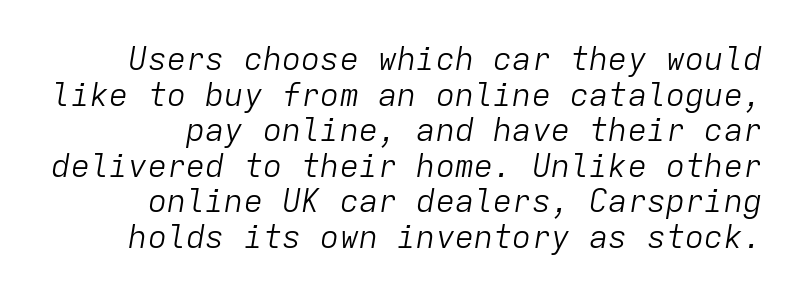
{"italic": "yes", "lean": "right", "slant_degrees": 9, "bold": "no", "weight": "light", "width": "normal", "stroke_contrast": "low", "x_height": "medium", "monospaced": "yes", "underline": "no", "align": "right", "line_spacing": "tight", "line_spacing_ratio": 1.11, "letter_spacing": "normal", "letter_spacing_em": 0.0, "glyph_px": 32}
